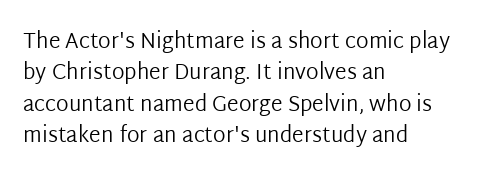
Q: Is the text bold? A: No.
Q: Is the text italic (slanted)? A: No, it is upright.
Q: Is the text underlined? A: No.
Q: How is the paragraph aligned? A: Left-aligned.
Q: Is the spacing between letters normal or unusually wide? A: Normal.
Q: Is the spacing between lines tight, normal or loose? A: Normal.
